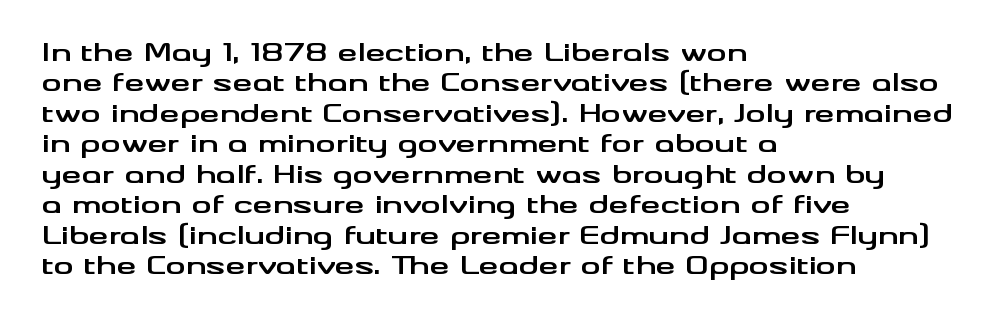
{"italic": "no", "bold": "yes", "underline": "no", "align": "left", "line_spacing_ratio": 1.22, "letter_spacing": "normal", "letter_spacing_em": 0.0, "glyph_px": 25}
